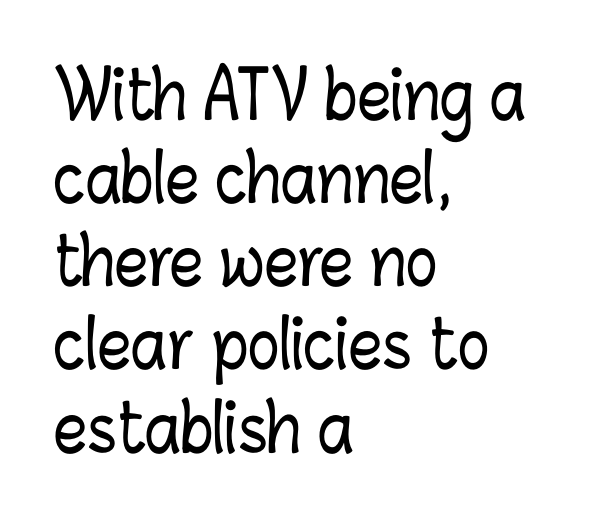
{"italic": "no", "width": "condensed", "stroke_contrast": "low", "x_height": "medium", "monospaced": "no", "underline": "no", "align": "left", "line_spacing": "normal", "line_spacing_ratio": 1.26, "letter_spacing": "normal", "letter_spacing_em": 0.0, "glyph_px": 66}
